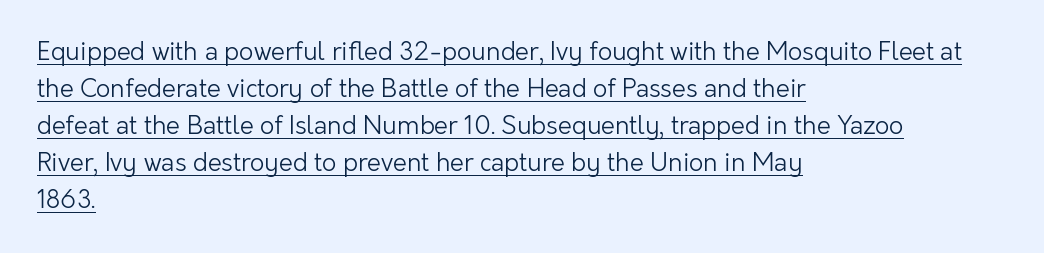
The passage shown is underscored from start to finish. Does the leading feel generous? No, just average. Tracking here is standard; glyphs follow each other at the usual distance. Does the copy run flush right? No — it runs flush left. Italic? Not at all — the glyphs are vertical. Nothing heavy about these letters — not bold at all.
